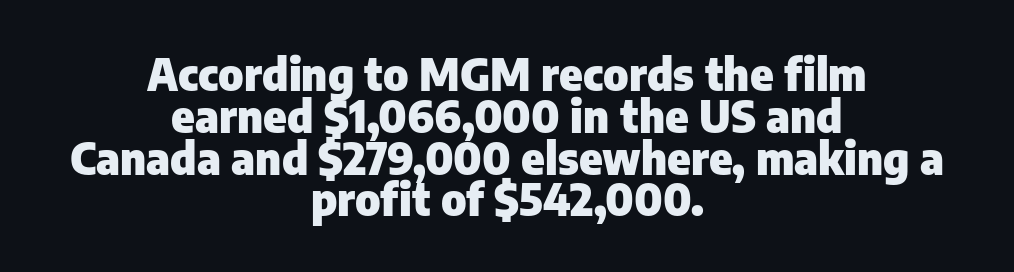
The image shows 44 px heavy sans-serif type, upright; set centered, tight line spacing (0.95x), normal letter spacing, not underlined; low stroke contrast and a medium x-height.
